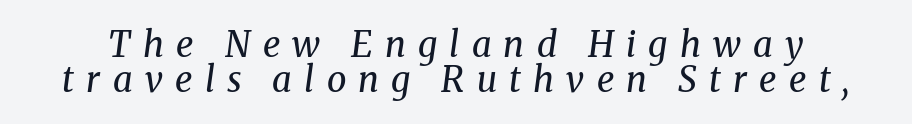
Q: Is the text bold? A: No.
Q: Is the text italic (slanted)? A: Yes, it leans right by about 8 degrees.
Q: Is the typeface a serif or a sans-serif typeface? A: Serif.
Q: Is the text underlined? A: No.
Q: Is the spacing between letters normal or unusually wide? A: Unusually wide.
Q: Is the spacing between lines tight, normal or loose? A: Tight.
Q: Width (condensed, normal, or wide)? A: Normal.
Q: Stroke contrast? A: Medium.
Q: x-height? A: Medium.
Q: Monospaced? A: No.
